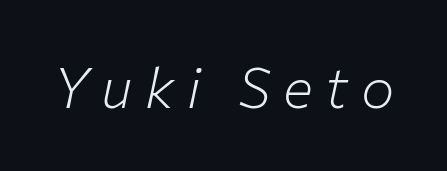
The image shows 56 px light type, italic (leaning right); set unusually wide letter spacing (+0.23 em), not underlined; low stroke contrast and a medium x-height.
